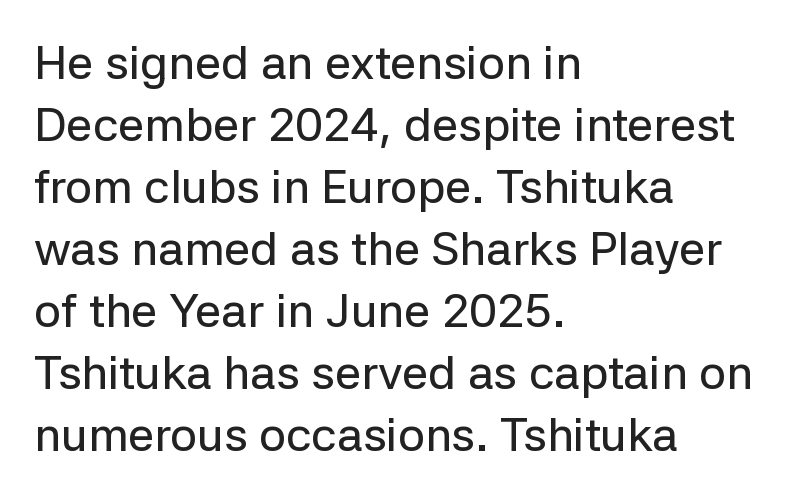
Nope, no serifs anywhere on these letters. How would I describe the line gaps? Plain and ordinary. Looks like regular typesetting: each glyph gets only the width it needs. No word sits above an underline. Tall strokes in this sample are plumb rather than angled. No extra tracking has been applied to these lines.
